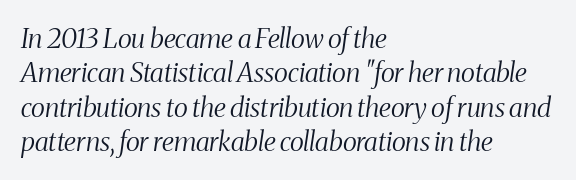
The image shows 27 px text type, italic (leaning right); set left-aligned, normal line spacing (1.27x), normal letter spacing, not underlined.
